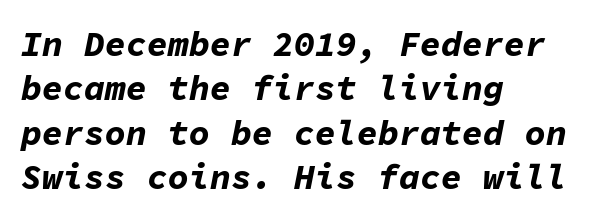
The image shows 35 px bold type, italic (leaning right), monospaced; set left-aligned, normal line spacing (1.27x), normal letter spacing, not underlined; low stroke contrast and a medium x-height.
